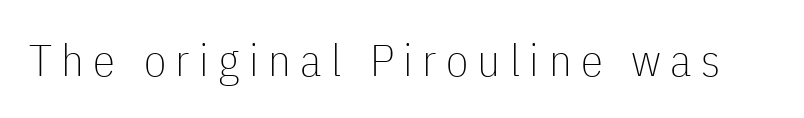
Q: Is the text bold? A: No.
Q: Is the text italic (slanted)? A: No, it is upright.
Q: Is the typeface a serif or a sans-serif typeface? A: Sans-serif.
Q: Is the text underlined? A: No.
Q: Is the spacing between letters normal or unusually wide? A: Unusually wide.
Q: Width (condensed, normal, or wide)? A: Condensed.
Q: Stroke contrast? A: Low.
Q: x-height? A: Medium.
Q: Monospaced? A: No.
